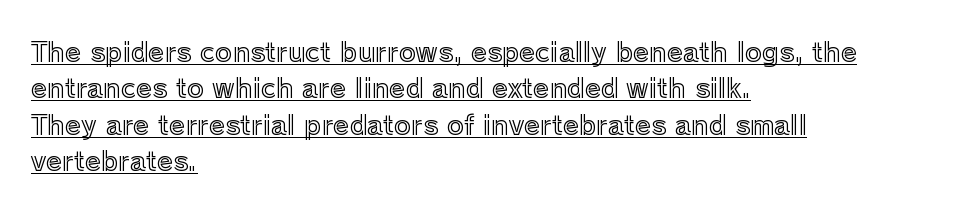
Descenders here cross a horizontal rule under the line. There is no visible air inserted between adjacent glyphs. Caption: multi-line text, flush left, ragged right. In terms of leading, this rendering sits right in the middle. Posture: vertical.
